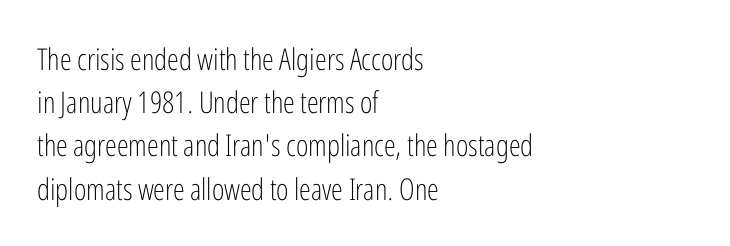
The image shows 30 px light, condensed sans-serif type, upright; set left-aligned, normal line spacing (1.44x), normal letter spacing, not underlined; low stroke contrast and a medium x-height.
